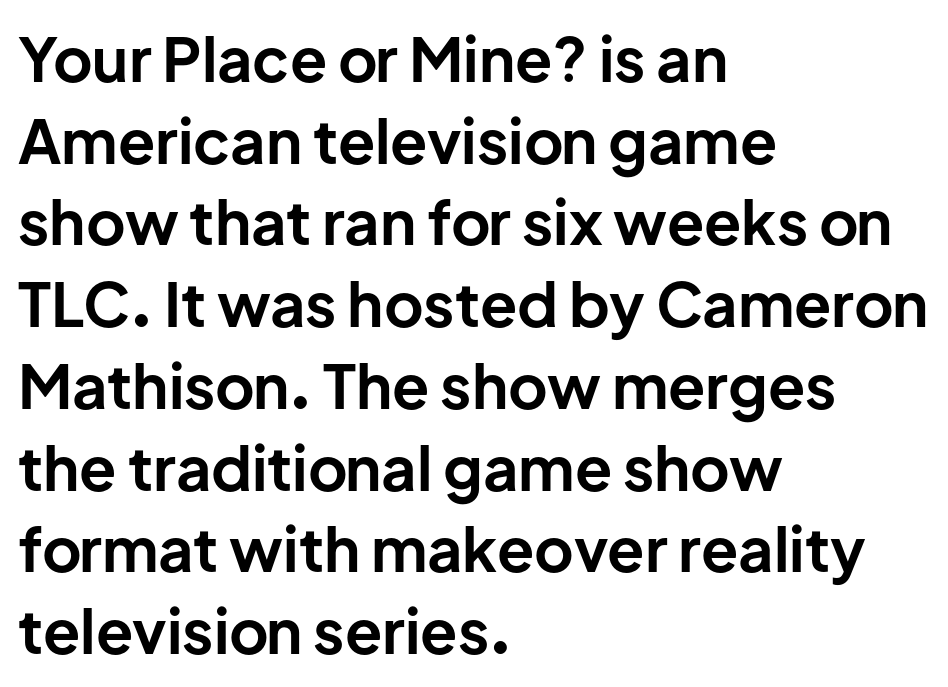
{"serif": "no", "italic": "no", "bold": "yes", "weight": "bold", "width": "normal", "stroke_contrast": "low", "x_height": "medium", "monospaced": "no", "underline": "no", "align": "left", "line_spacing": "normal", "line_spacing_ratio": 1.34, "letter_spacing": "normal", "letter_spacing_em": 0.0, "glyph_px": 61}
